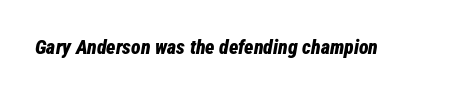
Q: Is the text bold? A: Yes.
Q: Is the text italic (slanted)? A: Yes, it leans right by about 12 degrees.
Q: Is the text underlined? A: No.
Q: Is the spacing between letters normal or unusually wide? A: Normal.
